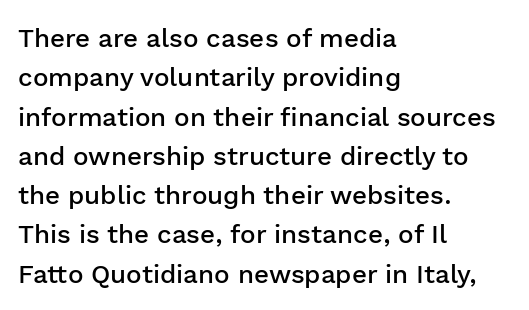
The image shows 26 px text type, upright; set left-aligned, normal line spacing (1.51x), normal letter spacing, not underlined.
